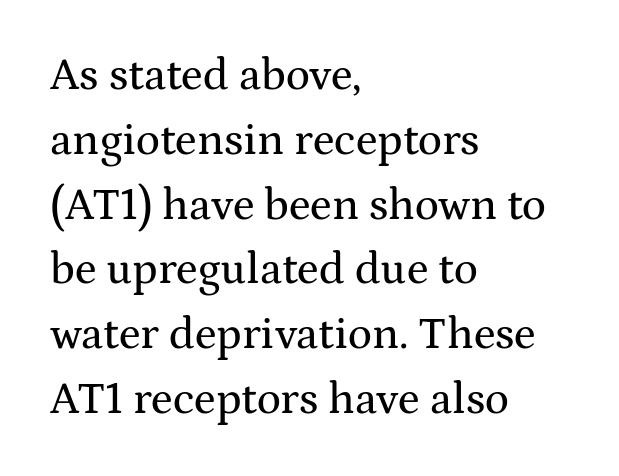
Q: Is the text italic (slanted)? A: No, it is upright.
Q: Is the typeface a serif or a sans-serif typeface? A: Serif.
Q: Is the text underlined? A: No.
Q: How is the paragraph aligned? A: Left-aligned.
Q: Is the spacing between letters normal or unusually wide? A: Normal.
Q: Is the spacing between lines tight, normal or loose? A: Normal.
Q: Width (condensed, normal, or wide)? A: Wide.
Q: Stroke contrast? A: Medium.
Q: x-height? A: Medium.
Q: Monospaced? A: No.
